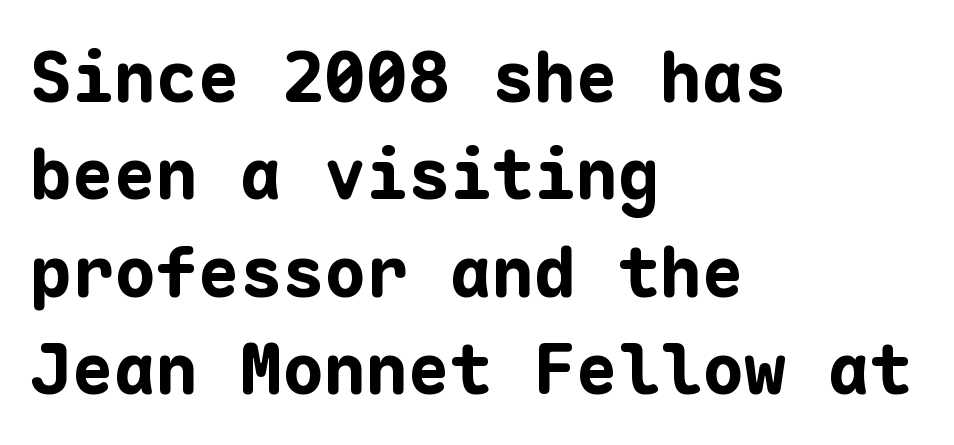
The image shows 70 px bold sans-serif type, upright, monospaced; set left-aligned, normal line spacing (1.39x), normal letter spacing, not underlined; low stroke contrast and a medium x-height.
